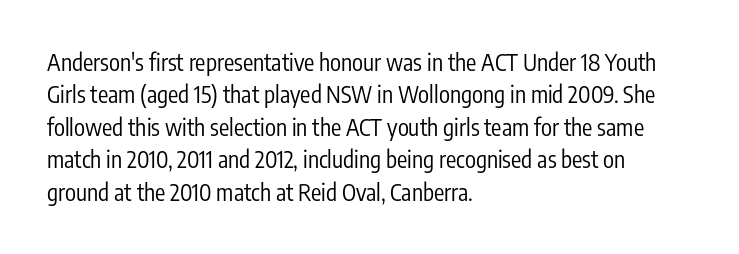
The image shows 23 px text type, upright; set left-aligned, normal line spacing (1.41x), normal letter spacing, not underlined.
